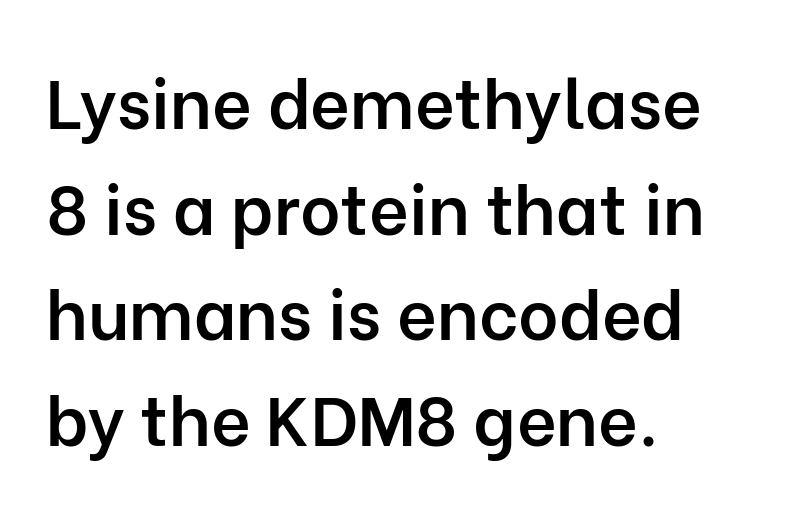
Leading matches the norm, producing a regular column. The passage shown is typeset with a sans-serif family. Every letter is mildly thick-stroked: semibold rather than bold. Check under the words: just untouched page. Leftover space on each line is placed entirely after the last word.
